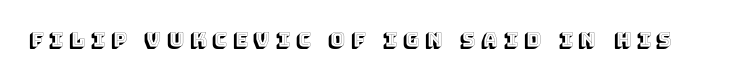
Q: Is the text italic (slanted)? A: No, it is upright.
Q: Is the text underlined? A: No.
Q: Is the spacing between letters normal or unusually wide? A: Unusually wide.
